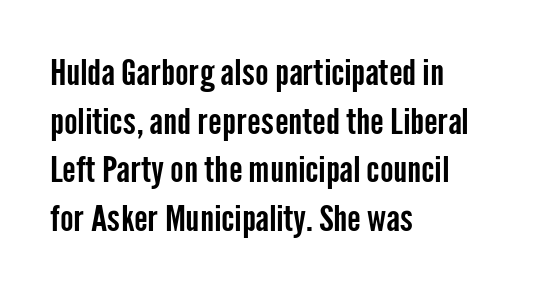
{"serif": "no", "italic": "no", "width": "condensed", "stroke_contrast": "low", "x_height": "medium", "monospaced": "no", "underline": "no", "align": "left", "line_spacing": "normal", "line_spacing_ratio": 1.35, "letter_spacing": "normal", "letter_spacing_em": 0.0, "glyph_px": 36}
